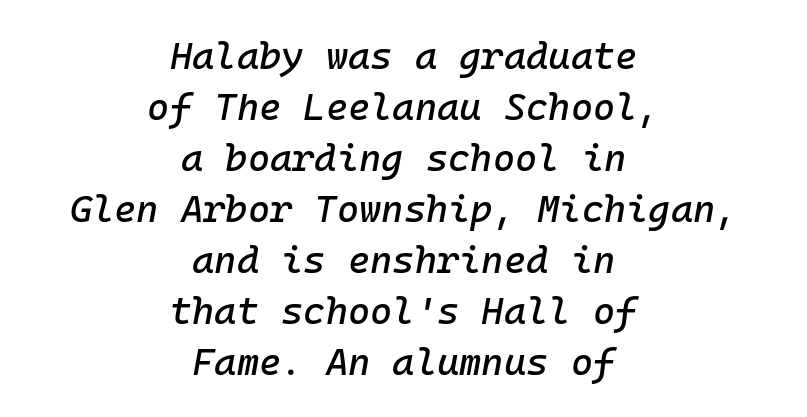
Q: Is the text italic (slanted)? A: Yes, it leans right by about 10 degrees.
Q: Is the text underlined? A: No.
Q: How is the paragraph aligned? A: Centered.
Q: Is the spacing between letters normal or unusually wide? A: Normal.
Q: Is the spacing between lines tight, normal or loose? A: Normal.
Q: Width (condensed, normal, or wide)? A: Normal.
Q: Stroke contrast? A: Low.
Q: x-height? A: Medium.
Q: Monospaced? A: Yes.
